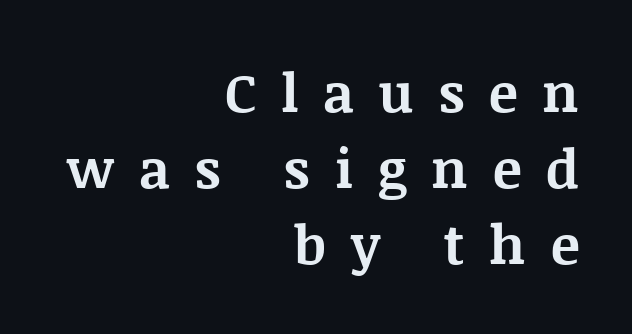
Q: Is the text bold? A: Yes.
Q: Is the text italic (slanted)? A: No, it is upright.
Q: Is the typeface a serif or a sans-serif typeface? A: Serif.
Q: Is the text underlined? A: No.
Q: How is the paragraph aligned? A: Right-aligned.
Q: Is the spacing between letters normal or unusually wide? A: Unusually wide.
Q: Is the spacing between lines tight, normal or loose? A: Normal.
Q: Width (condensed, normal, or wide)? A: Normal.
Q: Stroke contrast? A: Medium.
Q: x-height? A: Large.
Q: Monospaced? A: No.
